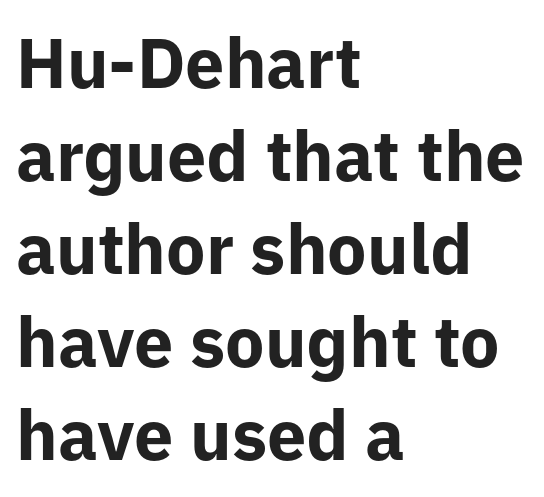
Which margin do the lines hug? The left one — the right edge is uneven. These lines keep a tight, regular rhythm from letter to letter. Think of a printed novel: that variable character pitch is what you see here. Designer's note — italics off, roman on. These lines carry a lot of weight — the face is fully bold.
